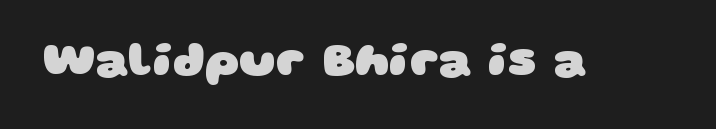
{"serif": "no", "bold": "yes", "weight": "heavy", "width": "wide", "stroke_contrast": "low", "x_height": "large", "monospaced": "no", "underline": "no", "letter_spacing": "normal", "letter_spacing_em": 0.0, "glyph_px": 47}
